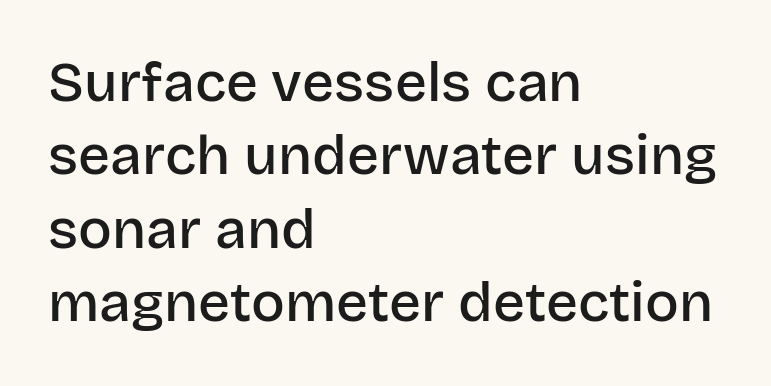
{"serif": "no", "italic": "no", "bold": "semi", "weight": "semibold", "width": "normal", "stroke_contrast": "low", "x_height": "large", "monospaced": "no", "underline": "no", "align": "left", "line_spacing": "normal", "line_spacing_ratio": 1.31, "letter_spacing": "normal", "letter_spacing_em": 0.0, "glyph_px": 56}
